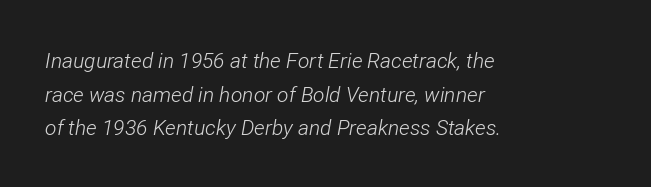
{"italic": "yes", "lean": "right", "slant_degrees": 12, "bold": "no", "underline": "no", "align": "left", "line_spacing": "normal", "line_spacing_ratio": 1.6, "letter_spacing": "normal", "letter_spacing_em": 0.0, "glyph_px": 21}
